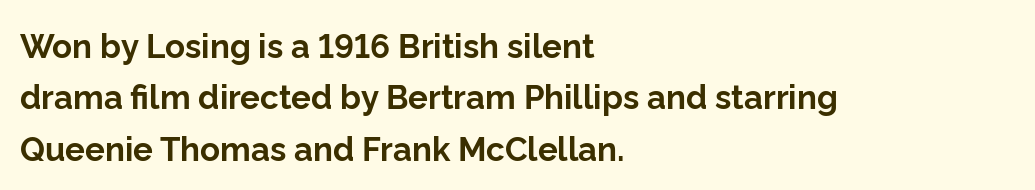
Q: Is the text bold? A: Yes.
Q: Is the text italic (slanted)? A: No, it is upright.
Q: Is the typeface a serif or a sans-serif typeface? A: Sans-serif.
Q: Is the text underlined? A: No.
Q: How is the paragraph aligned? A: Left-aligned.
Q: Is the spacing between letters normal or unusually wide? A: Normal.
Q: Is the spacing between lines tight, normal or loose? A: Normal.
Q: Width (condensed, normal, or wide)? A: Normal.
Q: Stroke contrast? A: Low.
Q: x-height? A: Medium.
Q: Monospaced? A: No.
